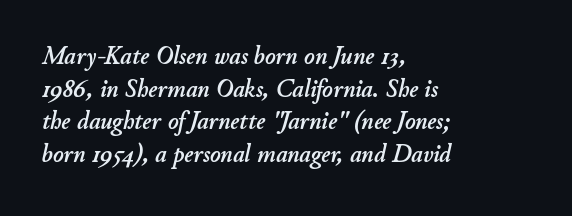
{"italic": "yes", "lean": "right", "slant_degrees": 11, "underline": "no", "align": "left", "line_spacing": "normal", "line_spacing_ratio": 1.31, "letter_spacing": "normal", "letter_spacing_em": 0.0, "glyph_px": 25}
